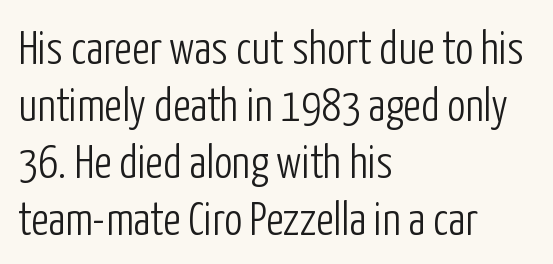
Is the type heavy? It reads as light-to-regular instead. Every stem runs plumb, perpendicular to the baseline. Caption: standard tracking, unaltered. The rendering shows plain stroke endings on the letterforms — a sans-serif design.
